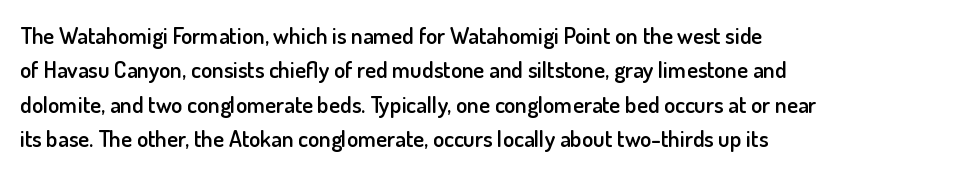
{"italic": "no", "bold": "semi", "underline": "no", "align": "left", "line_spacing": "normal", "line_spacing_ratio": 1.49, "letter_spacing": "normal", "letter_spacing_em": 0.0, "glyph_px": 23}
